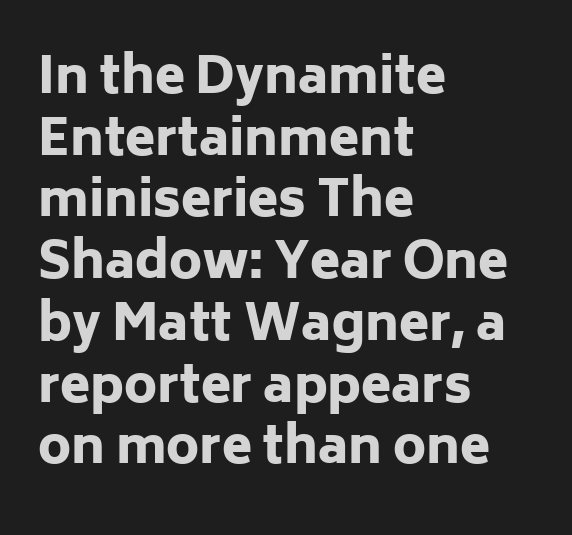
Q: Is the text bold? A: Yes.
Q: Is the text italic (slanted)? A: No, it is upright.
Q: Is the typeface a serif or a sans-serif typeface? A: Sans-serif.
Q: Is the text underlined? A: No.
Q: How is the paragraph aligned? A: Left-aligned.
Q: Is the spacing between letters normal or unusually wide? A: Normal.
Q: Is the spacing between lines tight, normal or loose? A: Normal.
Q: Width (condensed, normal, or wide)? A: Normal.
Q: Stroke contrast? A: Low.
Q: x-height? A: Medium.
Q: Monospaced? A: No.
